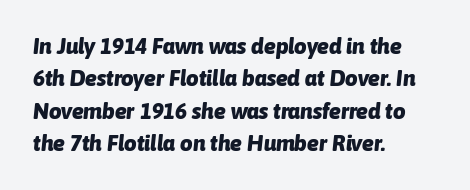
The image shows 22 px bold type, italic (leaning right); set left-aligned, normal line spacing (1.47x), normal letter spacing, not underlined.
